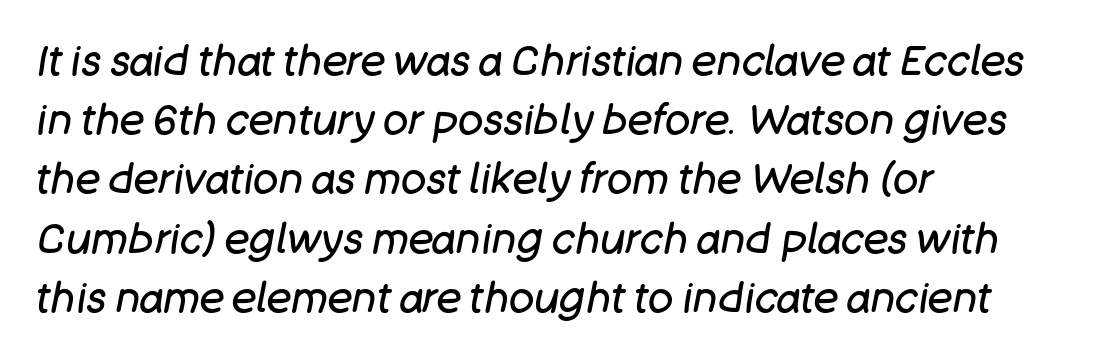
The baseline area is clear. The lettering tilts uniformly, giving the passage an italic look. Which margin do the lines hug? The left one — the right edge is uneven. Line spacing here is normal. This sample has the flowing, uneven cadence of proportional lettering.
